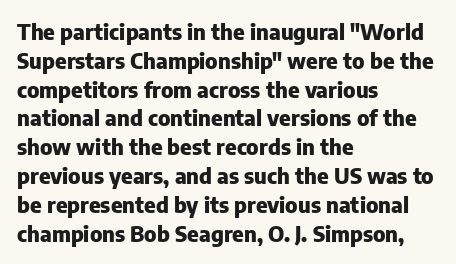
The image shows 22 px bold type, upright; set left-aligned, normal line spacing (1.31x), normal letter spacing, not underlined.
